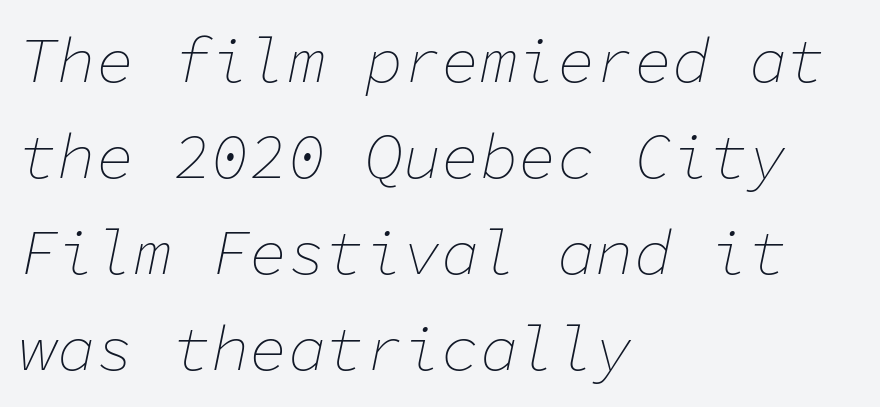
The image shows 64 px thin type, italic (leaning right), monospaced; set left-aligned, normal line spacing (1.5x), normal letter spacing, not underlined; low stroke contrast and a medium x-height.
